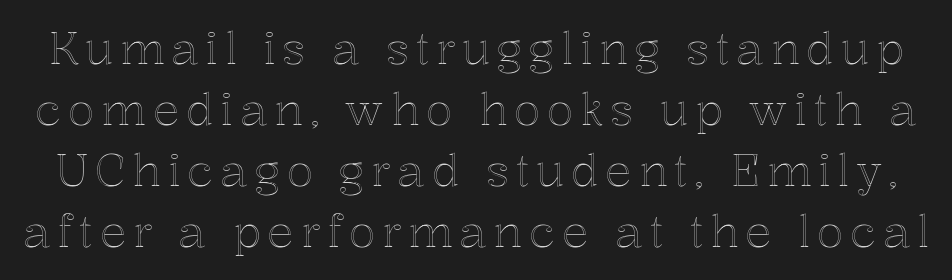
{"italic": "no", "width": "normal", "x_height": "medium", "monospaced": "no", "underline": "no", "line_spacing": "normal", "line_spacing_ratio": 1.39, "glyph_px": 44}
